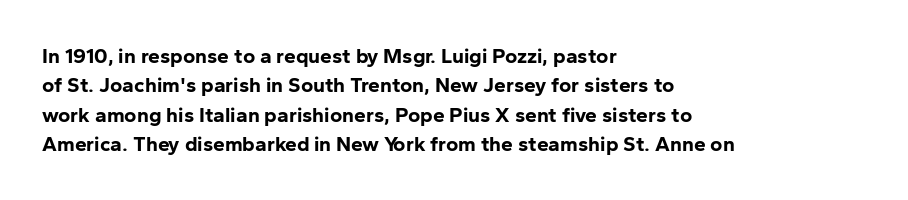
The image shows 21 px bold type, upright; set left-aligned, normal line spacing (1.4x), normal letter spacing, not underlined.
